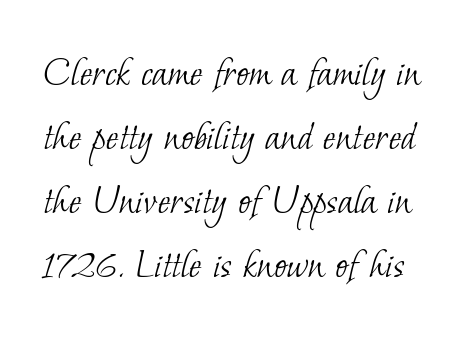
The image shows 43 px light serif type; set normal line spacing (1.49x), normal letter spacing, not underlined; low stroke contrast and a small x-height.
